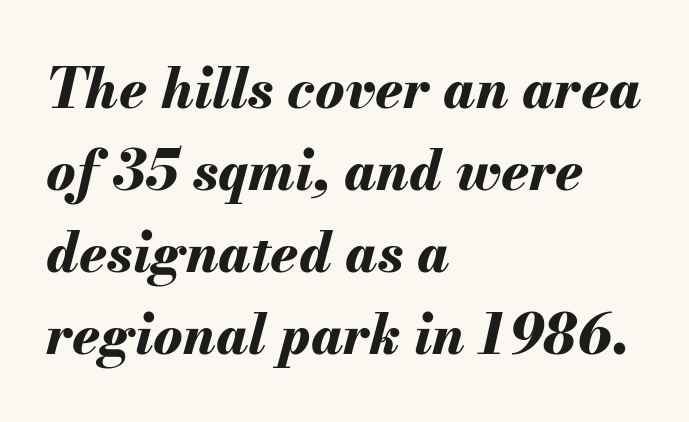
Q: Is the text bold? A: Yes.
Q: Is the text italic (slanted)? A: Yes, it leans right by about 13 degrees.
Q: Is the text underlined? A: No.
Q: How is the paragraph aligned? A: Left-aligned.
Q: Is the spacing between letters normal or unusually wide? A: Normal.
Q: Is the spacing between lines tight, normal or loose? A: Normal.
Q: Width (condensed, normal, or wide)? A: Normal.
Q: Stroke contrast? A: Medium.
Q: x-height? A: Small.
Q: Monospaced? A: No.
